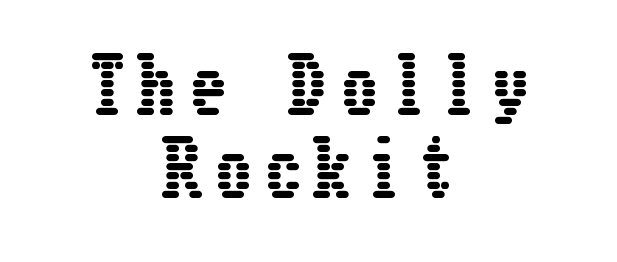
The baseline area is clear. Does the lettering tilt? It doesn't — this is upright. Visually the block forms a symmetrical silhouette, jagged on both flanks. Rows of type sit shoulder to shoulder in the vertical direction.
